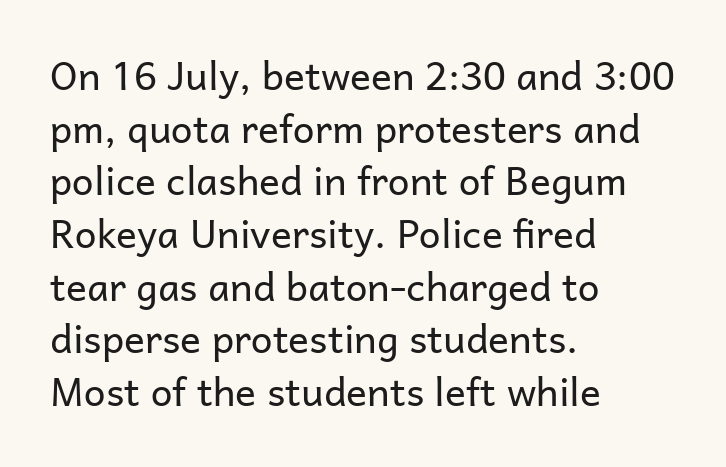
Q: Is the text bold? A: No.
Q: Is the text italic (slanted)? A: No, it is upright.
Q: Is the typeface a serif or a sans-serif typeface? A: Sans-serif.
Q: Is the text underlined? A: No.
Q: How is the paragraph aligned? A: Left-aligned.
Q: Is the spacing between letters normal or unusually wide? A: Normal.
Q: Is the spacing between lines tight, normal or loose? A: Normal.
Q: Width (condensed, normal, or wide)? A: Normal.
Q: Stroke contrast? A: Low.
Q: x-height? A: Medium.
Q: Monospaced? A: No.
